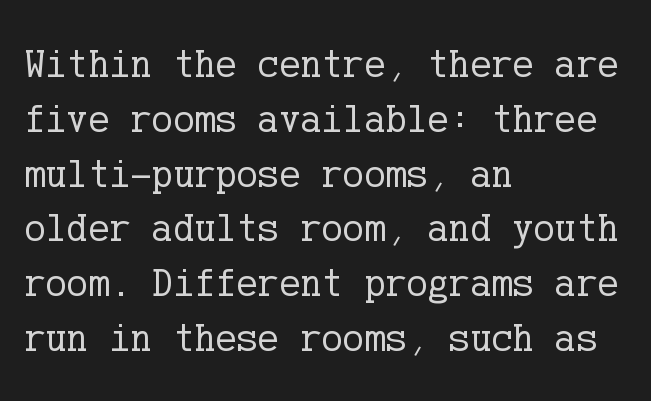
A light-to-regular cut is what we see here. Caption: standard tracking, unaltered. The gap between lines stays unmarked. Successive baselines arrive at the customary interval.
